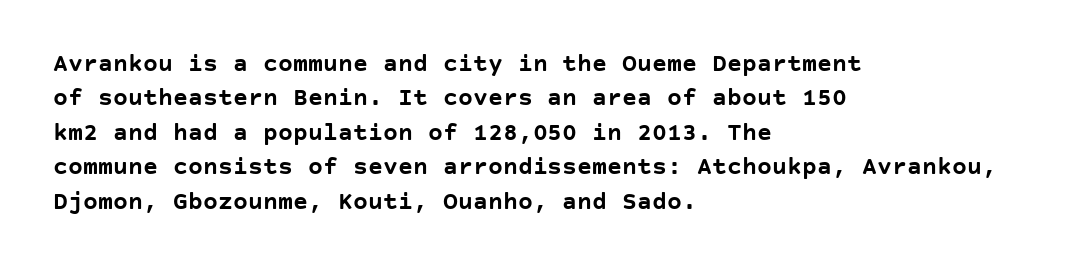
Q: Is the text bold? A: Yes.
Q: Is the text italic (slanted)? A: No, it is upright.
Q: Is the text underlined? A: No.
Q: How is the paragraph aligned? A: Left-aligned.
Q: Is the spacing between letters normal or unusually wide? A: Normal.
Q: Is the spacing between lines tight, normal or loose? A: Normal.
